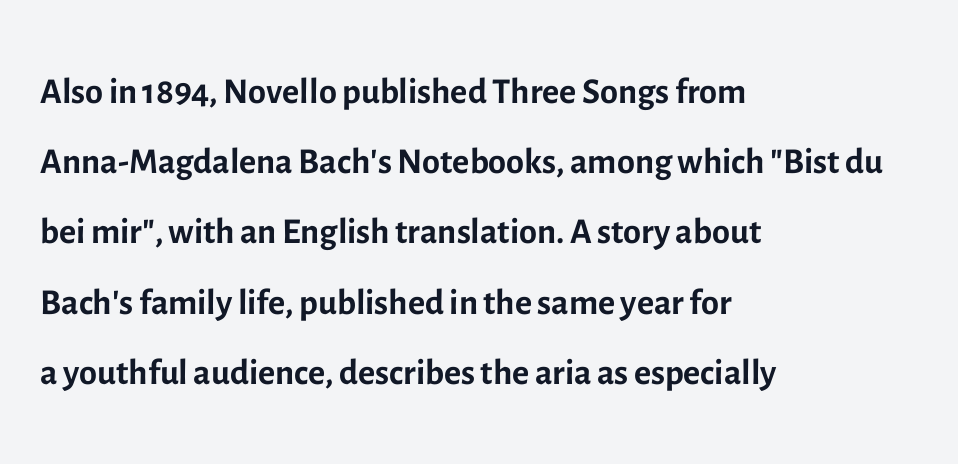
Q: Is the text bold? A: No.
Q: Is the text italic (slanted)? A: No, it is upright.
Q: Is the typeface a serif or a sans-serif typeface? A: Sans-serif.
Q: Is the text underlined? A: No.
Q: How is the paragraph aligned? A: Left-aligned.
Q: Is the spacing between letters normal or unusually wide? A: Normal.
Q: Is the spacing between lines tight, normal or loose? A: Normal.
Q: Width (condensed, normal, or wide)? A: Normal.
Q: x-height? A: Medium.
Q: Monospaced? A: No.
